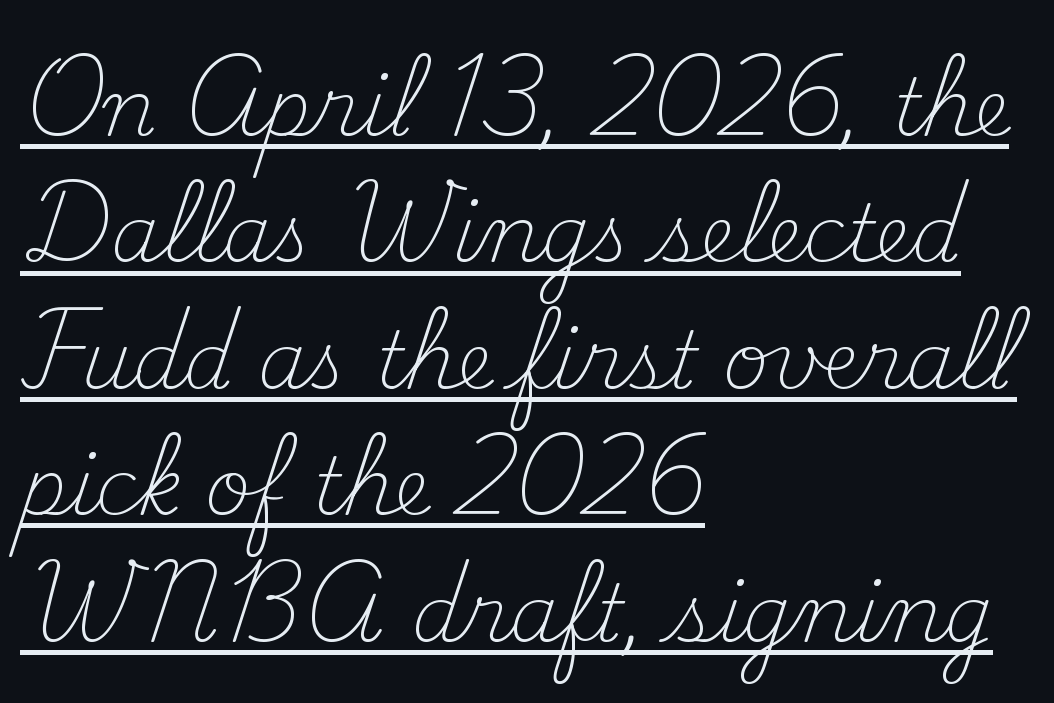
The rendering uses natural spacing where letterforms have individual widths. Ink coverage per letter is moderate at most. Serif or sans? Serif — the stroke terminals have little feet. Every word sits above its own underline.
